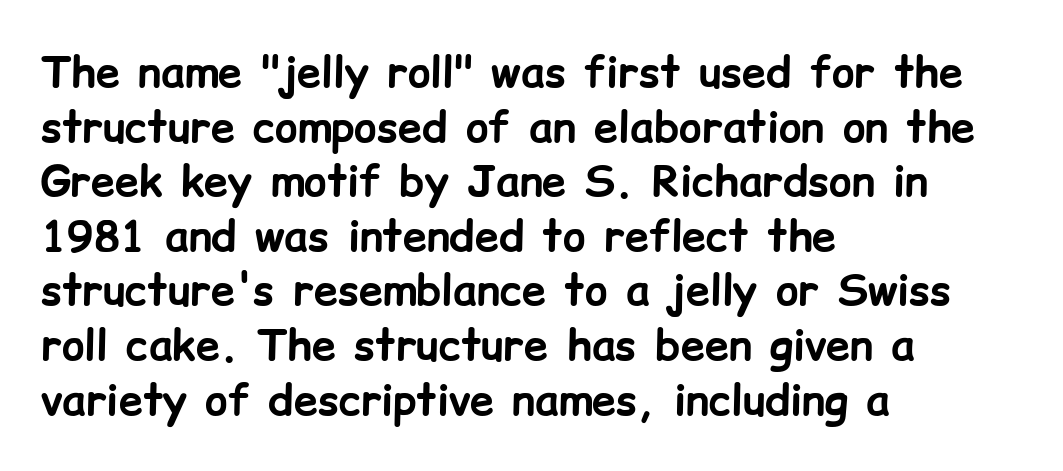
{"serif": "no", "italic": "no", "bold": "yes", "weight": "bold", "width": "normal", "stroke_contrast": "low", "x_height": "medium", "monospaced": "no", "underline": "no", "align": "left", "line_spacing": "normal", "line_spacing_ratio": 1.27, "letter_spacing": "normal", "letter_spacing_em": 0.0, "glyph_px": 43}
